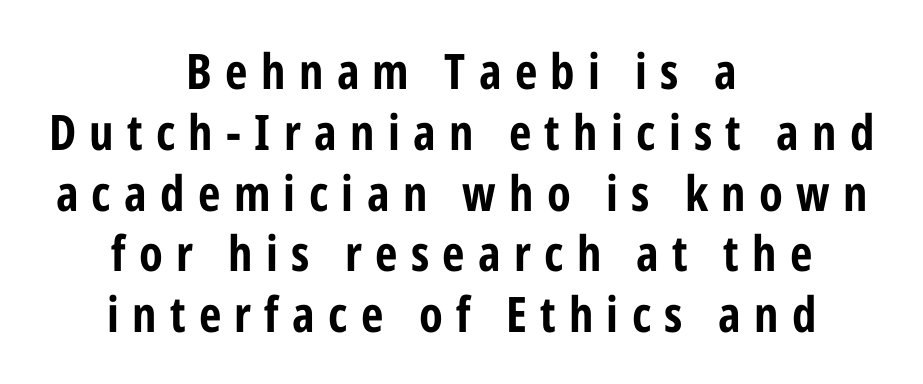
Pretty heavy lettering here — definitely bold. Has an underline been added? It has not. Teacher's note: observe the equal gaps on both sides — that is centered alignment. Substantial extra tracking has been applied to these lines.
